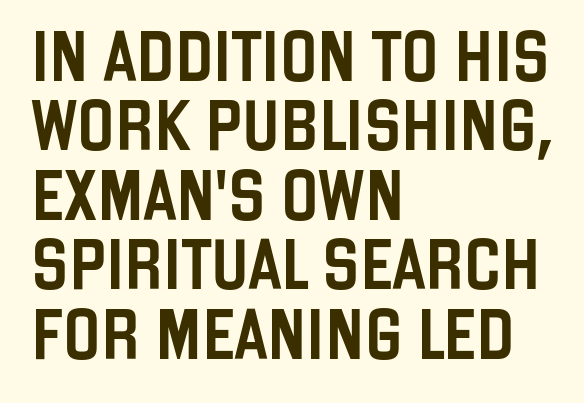
The image shows 50 px condensed sans-serif type, upright; set left-aligned, normal line spacing (1.39x), normal letter spacing, not underlined; low stroke contrast and a large x-height.
